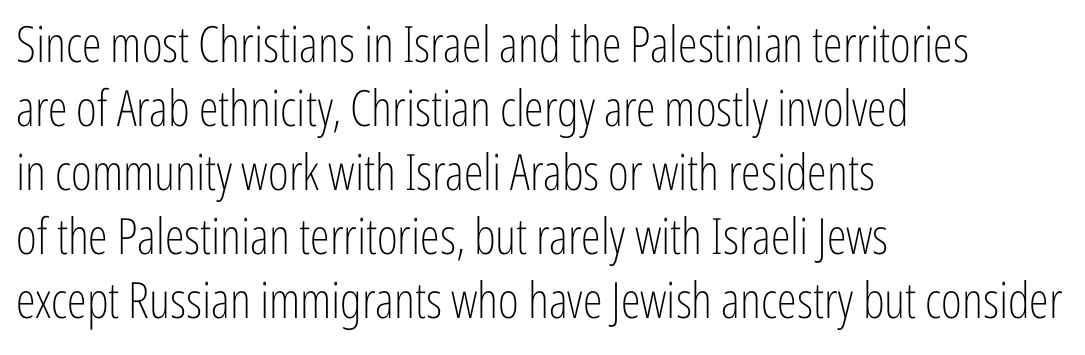
The image shows 50 px light, condensed sans-serif type, upright; set left-aligned, normal line spacing (1.28x), normal letter spacing, not underlined; low stroke contrast and a medium x-height.
